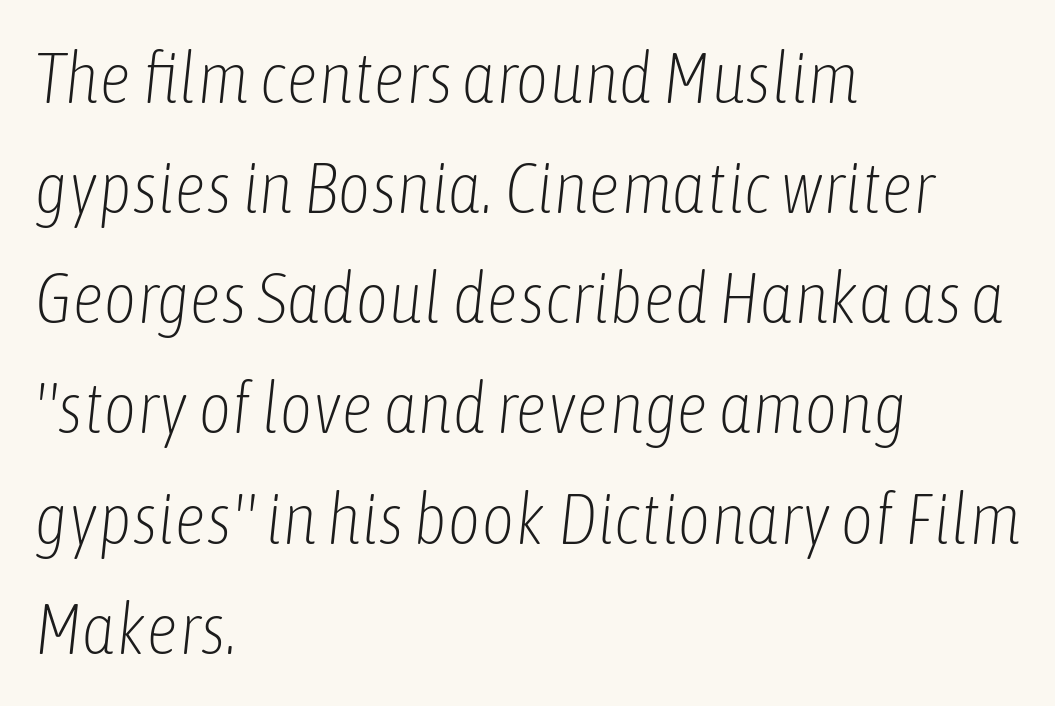
These lines were composed using italics. This sample keeps an unexceptional amount of space between lines. The font sits on the lighter half of the weight spectrum, regular included. Here the designer chose a conventional face with non-uniform glyph widths.
